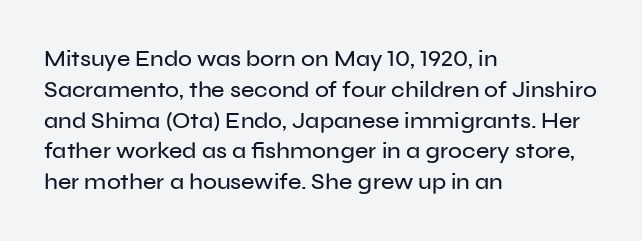
The image shows 23 px text type, upright; set left-aligned, normal line spacing (1.34x), normal letter spacing, not underlined.
